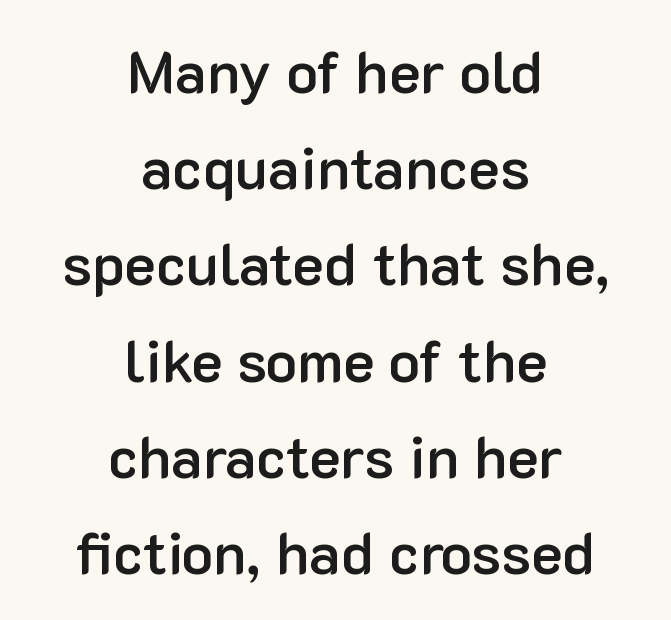
{"serif": "no", "italic": "no", "bold": "semi", "weight": "semibold", "width": "normal", "stroke_contrast": "low", "x_height": "medium", "monospaced": "no", "underline": "no", "align": "center", "line_spacing": "normal", "line_spacing_ratio": 1.63, "letter_spacing": "normal", "letter_spacing_em": 0.0, "glyph_px": 59}
